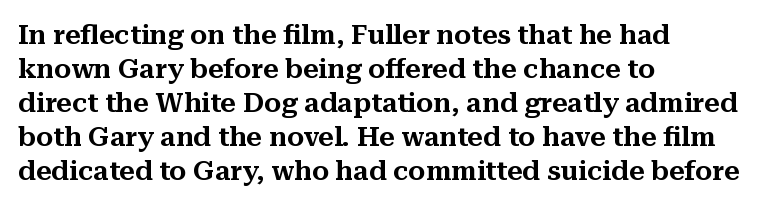
{"italic": "no", "underline": "no", "align": "left", "line_spacing": "normal", "line_spacing_ratio": 1.26, "letter_spacing": "normal", "letter_spacing_em": 0.0, "glyph_px": 27}
